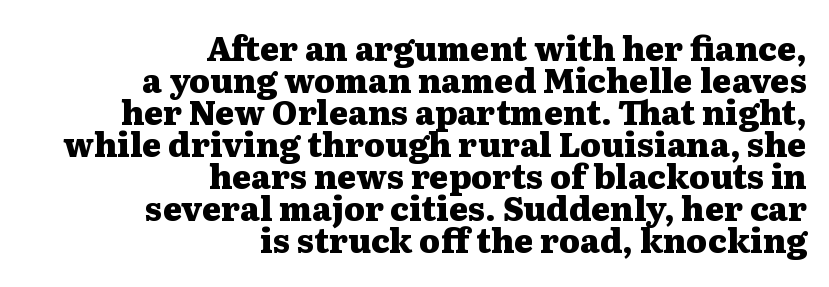
A typesetter would label this face a serif. How would I describe the line gaps? Narrow and economical. A student would call this right alignment; a typographer would say flush right, rag left. Looks like regular typesetting: each glyph gets only the width it needs. This is the regular roman posture of the typeface. The strip under each line holds only bare page.
